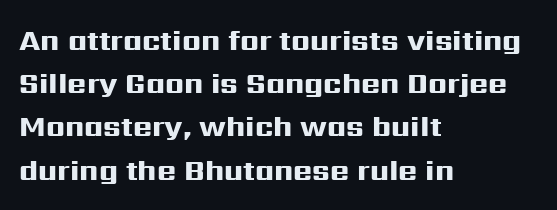
The image shows 29 px heavy, wide sans-serif type, upright; set left-aligned, normal line spacing (1.49x), normal letter spacing, not underlined; high stroke contrast and a medium x-height.
